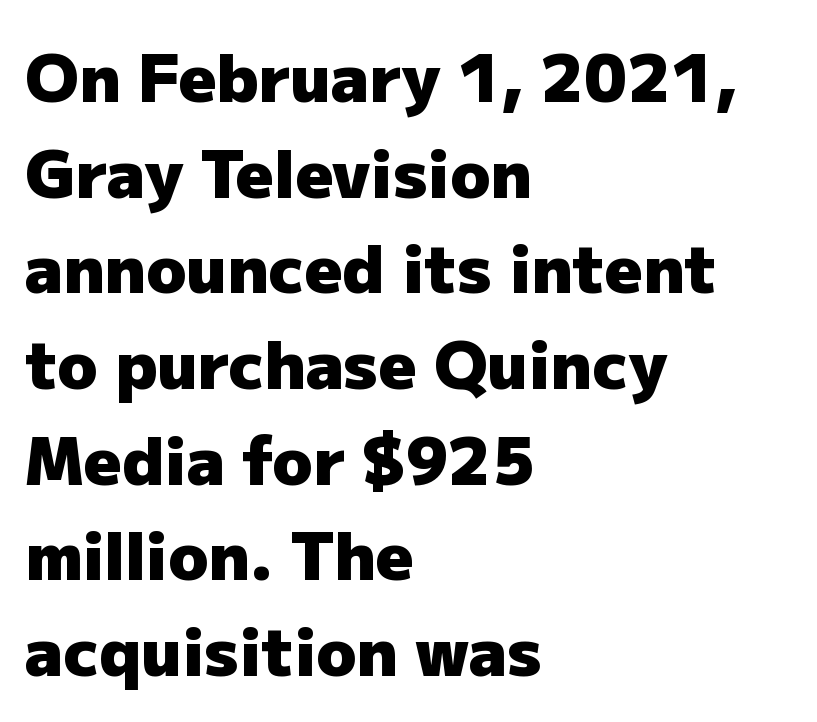
Has an underline been added? It has not. What stands out about the letter spacing? Nothing — it is the standard amount. The space between consecutive lines is moderate. The paragraph has a hard left edge and a soft right edge. The letters stand straight up with perfectly vertical stems.
